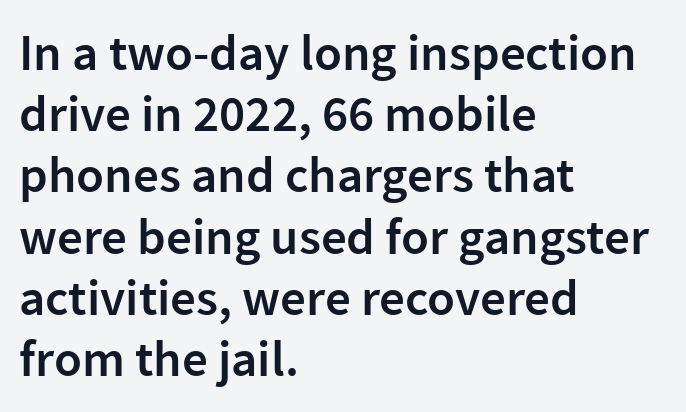
The image shows 51 px semibold sans-serif type, upright; set left-aligned, line spacing 1.2x, normal letter spacing, not underlined; low stroke contrast and a medium x-height.
